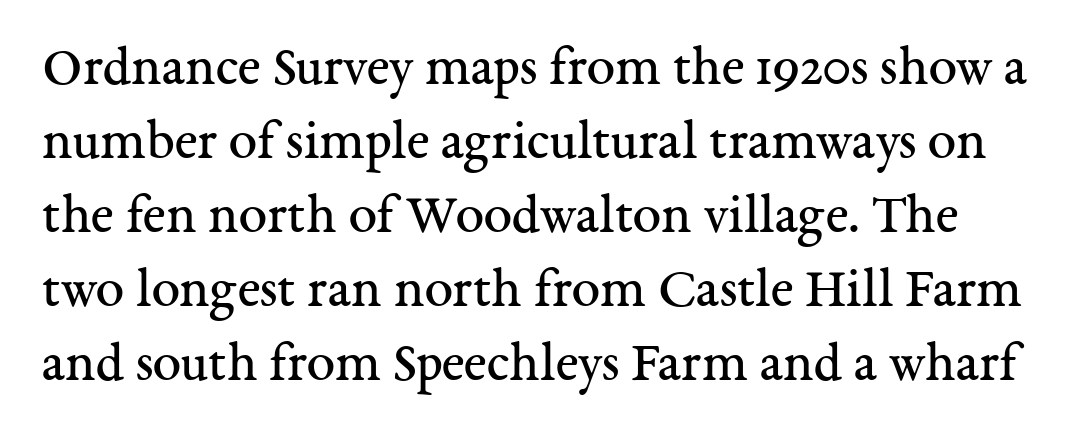
Q: Is the text bold? A: No.
Q: Is the text italic (slanted)? A: No, it is upright.
Q: Is the typeface a serif or a sans-serif typeface? A: Serif.
Q: Is the text underlined? A: No.
Q: Is the spacing between letters normal or unusually wide? A: Normal.
Q: Is the spacing between lines tight, normal or loose? A: Normal.
Q: Width (condensed, normal, or wide)? A: Normal.
Q: Stroke contrast? A: Medium.
Q: x-height? A: Medium.
Q: Monospaced? A: No.
